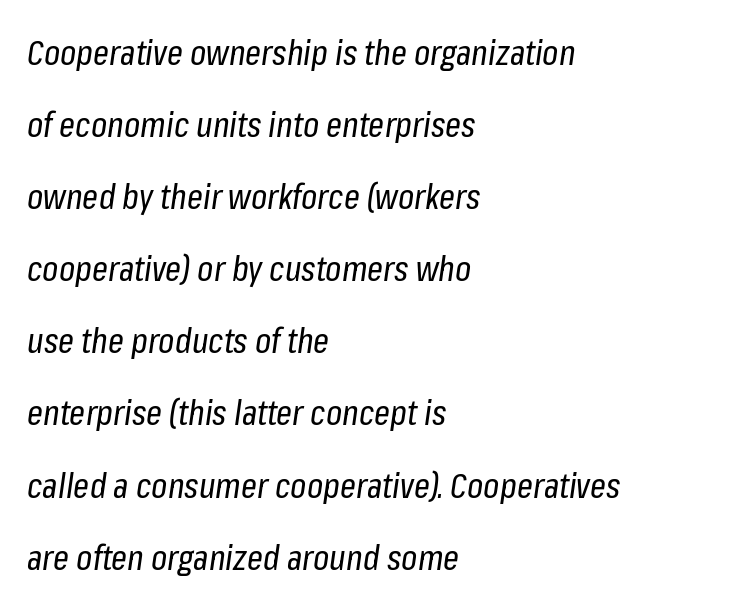
Note the varied advance widths — an 'i' is clearly narrower than an 'm'. The baseline area is clear. Nothing unusual about the tracking: characters are spaced as the font intends. Each stroke keeps to a modest, everyday thickness or less. Does the copy run flush right? No — it runs flush left.
